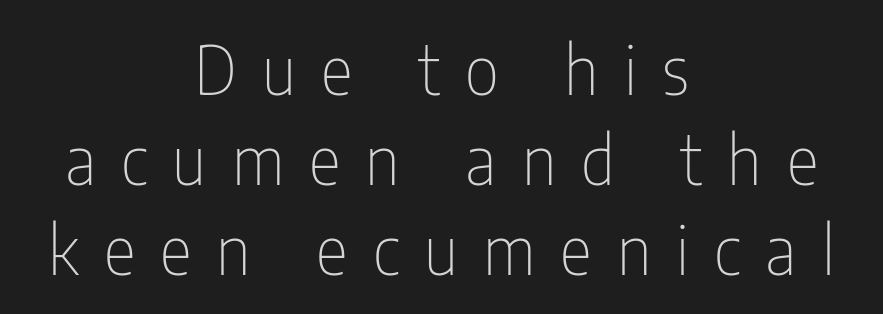
{"serif": "no", "italic": "no", "bold": "no", "weight": "thin", "width": "condensed", "stroke_contrast": "low", "x_height": "medium", "monospaced": "no", "underline": "no", "align": "center", "line_spacing": "normal", "line_spacing_ratio": 1.32, "letter_spacing": "wide", "letter_spacing_em": 0.37, "glyph_px": 68}
